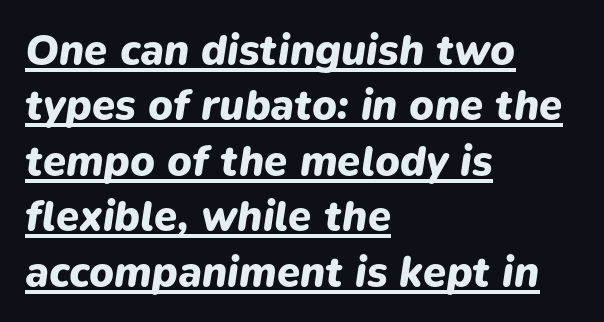
Does the leading feel generous? No, just average. The lettering is marked with a stroke running underneath it. Slanted lettering throughout. Here the designer chose a conventional face with non-uniform glyph widths. A classic flush-left, rag-right setting is used for this passage.
